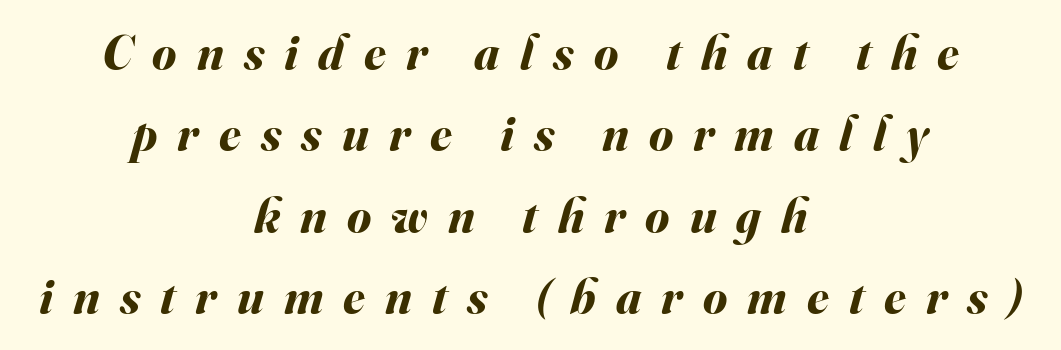
Q: Is the text bold? A: Yes.
Q: Is the text italic (slanted)? A: Yes, it leans right by about 16 degrees.
Q: Is the text underlined? A: No.
Q: How is the paragraph aligned? A: Centered.
Q: Is the spacing between letters normal or unusually wide? A: Unusually wide.
Q: Is the spacing between lines tight, normal or loose? A: Normal.
Q: Width (condensed, normal, or wide)? A: Normal.
Q: Stroke contrast? A: Medium.
Q: x-height? A: Small.
Q: Monospaced? A: No.
